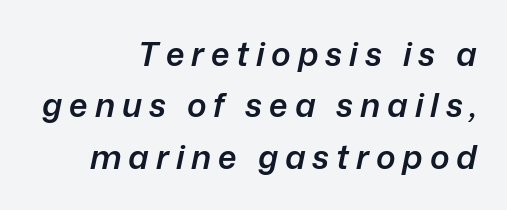
The image shows 33 px semibold type, italic (leaning right); set right-aligned, normal line spacing (1.56x), unusually wide letter spacing (+0.21 em), not underlined; low stroke contrast and a medium x-height.
